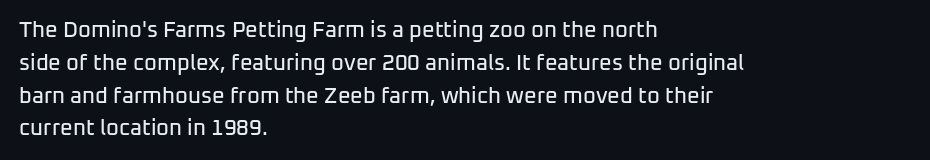
The specimen omits any rule beneath the text block's lines. Is the letter spacing exaggerated? No — it looks like the ordinary default. The typography opts for an upright posture over an oblique one. The rag falls on the right side of this text block. Baseline-to-baseline distance is the conventional proportion of letter height.
